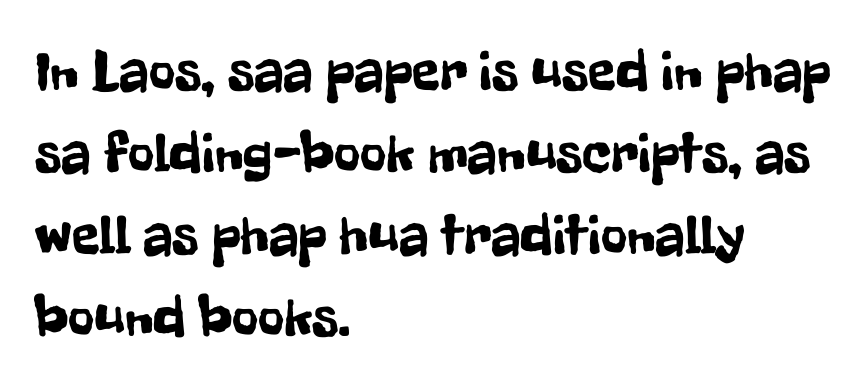
Q: Is the text italic (slanted)? A: No, it is upright.
Q: Is the typeface a serif or a sans-serif typeface? A: Sans-serif.
Q: Is the text underlined? A: No.
Q: How is the paragraph aligned? A: Left-aligned.
Q: Is the spacing between letters normal or unusually wide? A: Normal.
Q: Is the spacing between lines tight, normal or loose? A: Normal.
Q: Width (condensed, normal, or wide)? A: Condensed.
Q: Stroke contrast? A: Low.
Q: x-height? A: Medium.
Q: Monospaced? A: No.
